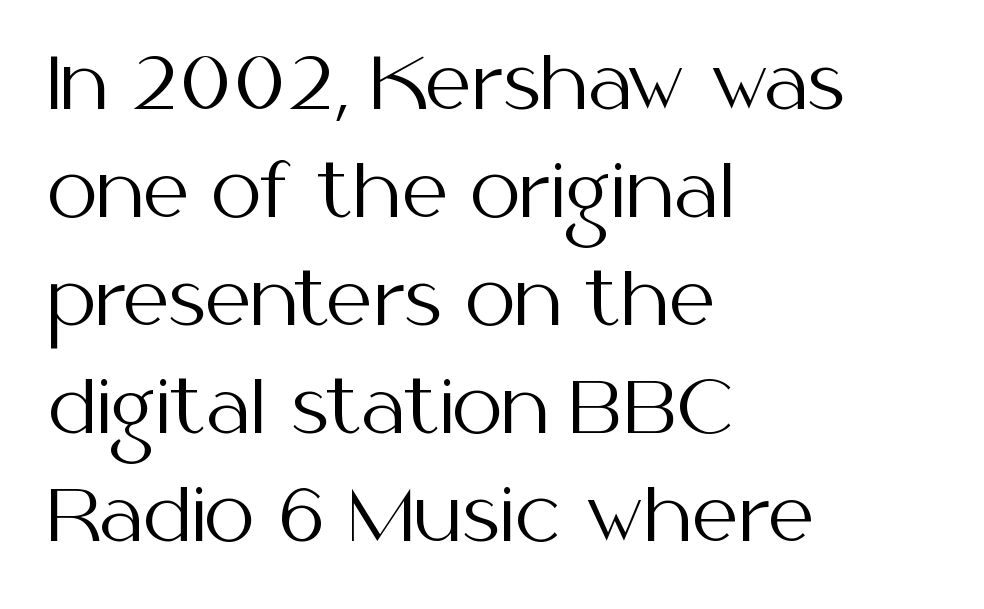
Vertical strokes here are truly vertical. Does the type have serifs? No, each stem ends abruptly. A light-to-regular cut is what we see here. Compared with a centered layout, this one pins lines to the left instead. Letters rest on an invisible, unmarked baseline.
